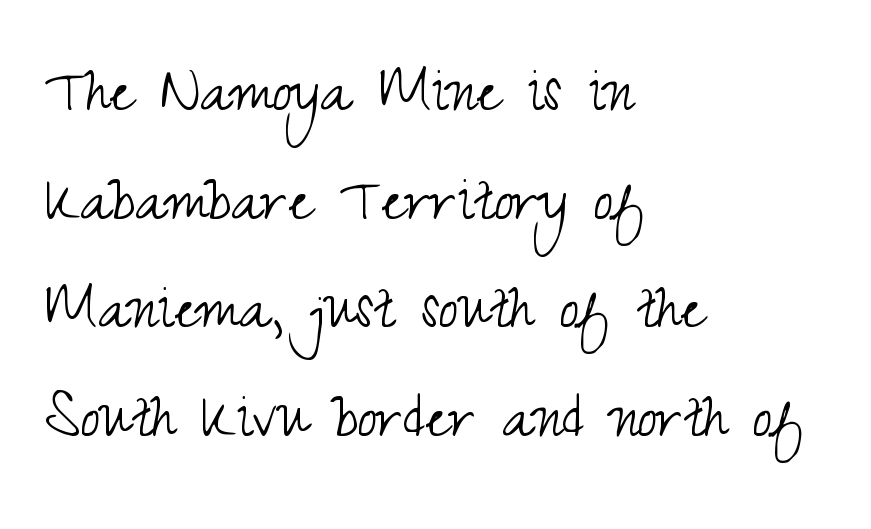
Note the varied advance widths — an 'i' is clearly narrower than an 'm'. This rendering uses left alignment, leaving the right contour irregular. The axis of the letterforms is exactly vertical. Descenders are the only things crossing below the line. Stems and bowls with no extra thickness — not bold. The face used here is rendered with its standard letterfit.
